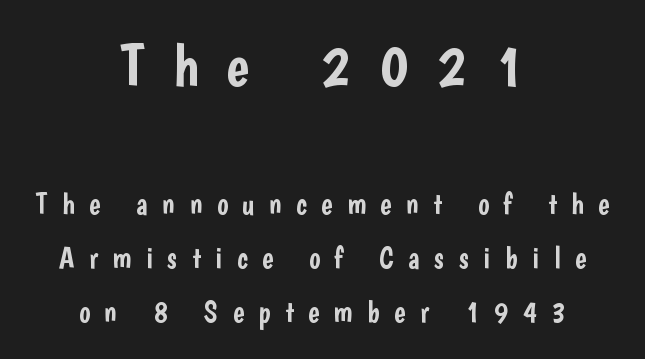
Q: Is the text italic (slanted)? A: No, it is upright.
Q: Is the typeface a serif or a sans-serif typeface? A: Sans-serif.
Q: Is the text underlined? A: No.
Q: How is the paragraph aligned? A: Centered.
Q: Is the spacing between letters normal or unusually wide? A: Unusually wide.
Q: Which block of text is set in a larger size, the first (top) or the second (bottom)? A: The first (top) one.
Q: Width (condensed, normal, or wide)? A: Condensed.
Q: Stroke contrast? A: Low.
Q: x-height? A: Medium.
Q: Monospaced? A: No.
